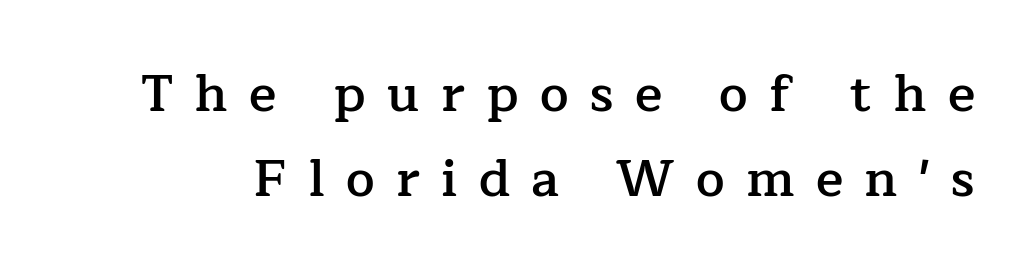
{"serif": "yes", "italic": "no", "bold": "semi", "weight": "semibold", "width": "normal", "stroke_contrast": "low", "x_height": "medium", "monospaced": "no", "underline": "no", "line_spacing": "normal", "line_spacing_ratio": 1.66, "letter_spacing": "wide", "letter_spacing_em": 0.42, "glyph_px": 51}
